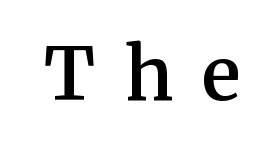
{"serif": "yes", "italic": "no", "bold": "semi", "weight": "semibold", "width": "normal", "stroke_contrast": "medium", "x_height": "medium", "monospaced": "no", "underline": "no", "letter_spacing": "wide", "letter_spacing_em": 0.4, "glyph_px": 73}
